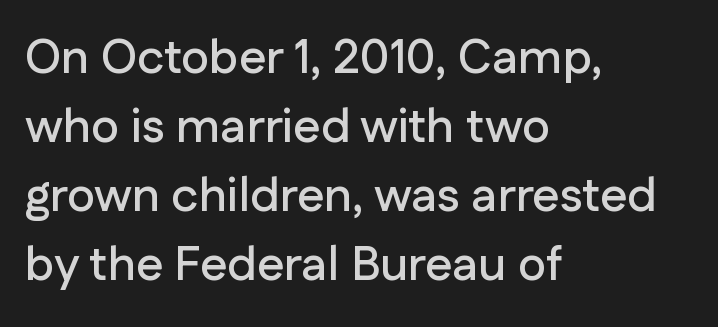
In CSS terms this would be text-align: left. Quick note: not italic, upright. In terms of letterform style, serifs are entirely absent. The foot of each line stays bare and open. Quick note: interline space is typical.
